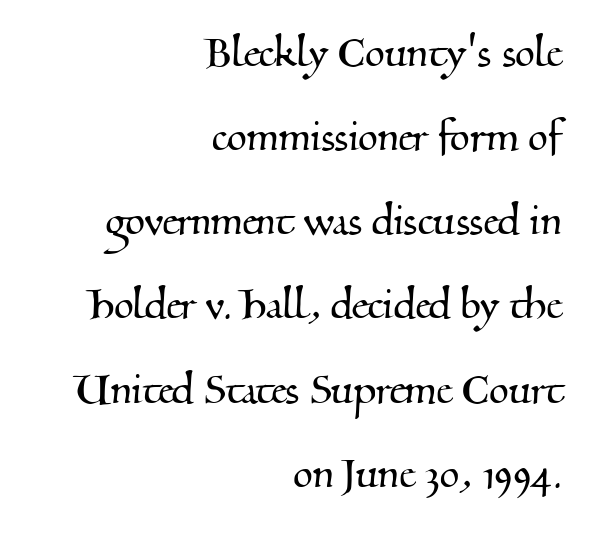
{"serif": "yes", "width": "normal", "stroke_contrast": "medium", "x_height": "small", "monospaced": "no", "underline": "no", "align": "right", "line_spacing": "normal", "line_spacing_ratio": 1.65, "letter_spacing": "normal", "letter_spacing_em": 0.0, "glyph_px": 51}
